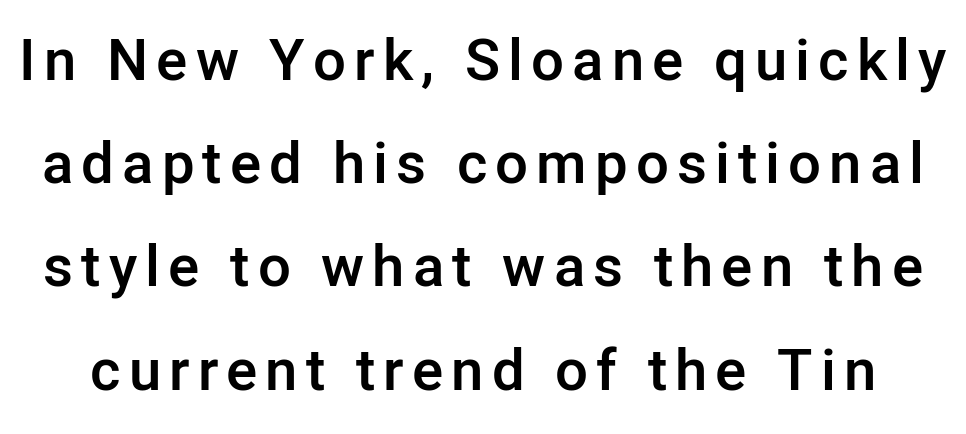
The image shows 58 px semibold sans-serif type, upright; set line spacing 1.78x, not underlined; low stroke contrast and a medium x-height.
